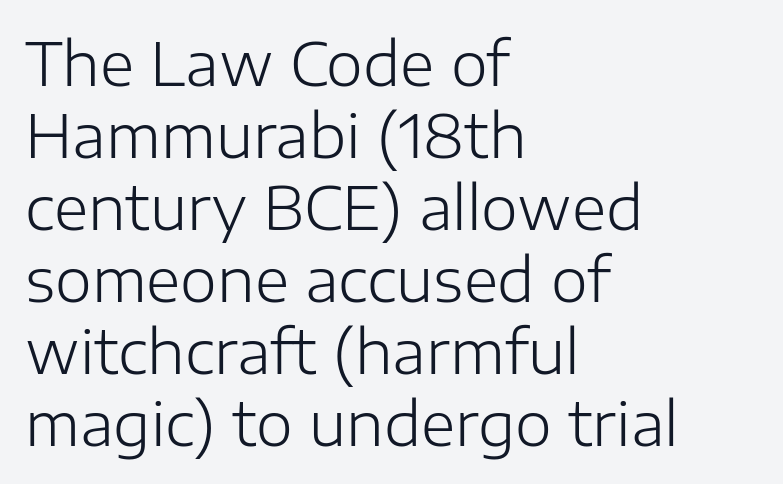
{"serif": "no", "italic": "no", "bold": "no", "weight": "light", "width": "normal", "stroke_contrast": "low", "x_height": "medium", "monospaced": "no", "underline": "no", "align": "left", "line_spacing_ratio": 1.22, "letter_spacing": "normal", "letter_spacing_em": 0.0, "glyph_px": 59}
